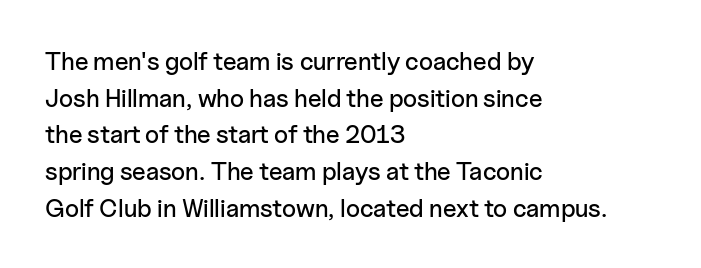
The letters stand straight up with perfectly vertical stems. The tracking reads as untouched default to a designer's eye. Vertical spacing — default. All the whitespace from short lines collects on the right. Bare-footed words on every line.
